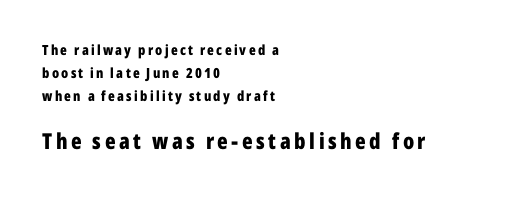
Q: Is the text bold? A: Yes.
Q: Is the text italic (slanted)? A: No, it is upright.
Q: Is the text underlined? A: No.
Q: How is the paragraph aligned? A: Left-aligned.
Q: Is the spacing between lines tight, normal or loose? A: Normal.
Q: Which block of text is set in a larger size, the first (top) or the second (bottom)? A: The second (bottom) one.
